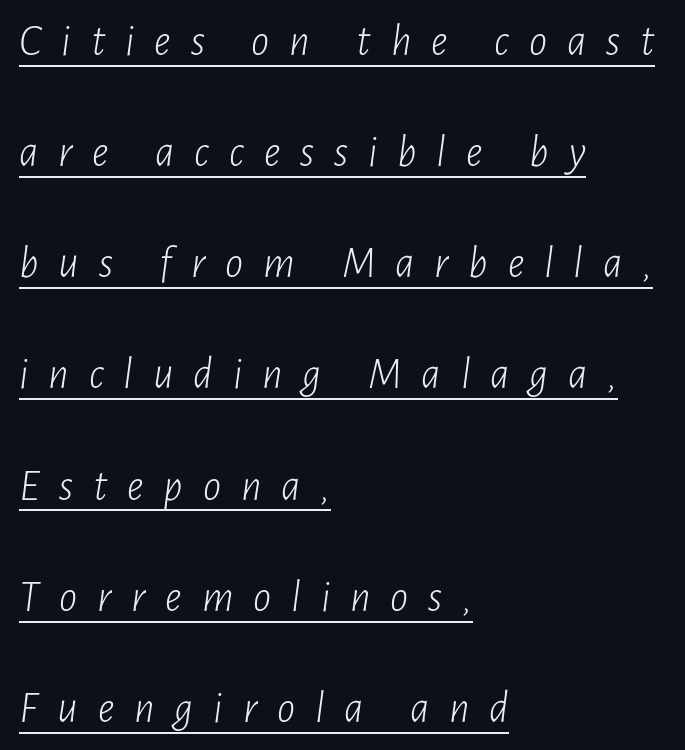
The specimen includes a rule beneath the text block's lines. Posture: slanted. How would I describe the line gaps? Wide and relaxed. Loose tracking; the words dissolve into strings of separated letters. Varying glyph widths throughout — classic text-font behaviour. The letters look calm and open, with moderate or lighter stems.
